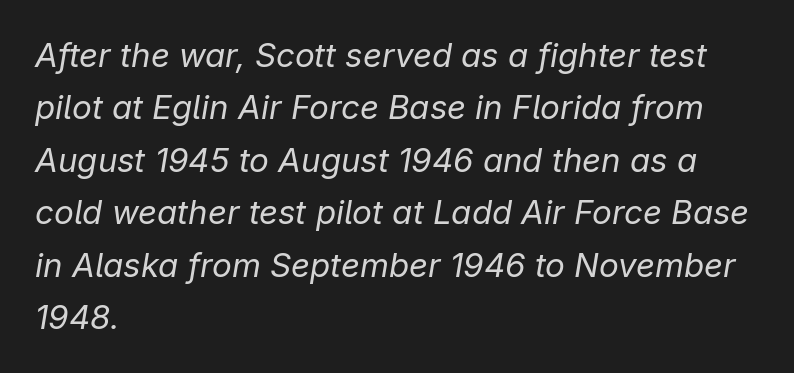
{"italic": "yes", "lean": "right", "slant_degrees": 9, "bold": "no", "weight": "regular", "width": "normal", "stroke_contrast": "low", "x_height": "medium", "monospaced": "no", "underline": "no", "align": "left", "line_spacing": "normal", "line_spacing_ratio": 1.59, "letter_spacing": "normal", "letter_spacing_em": 0.0, "glyph_px": 33}
